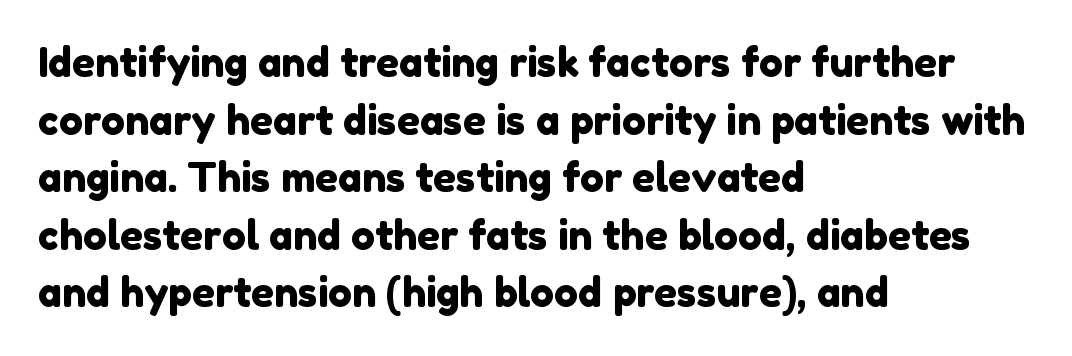
{"serif": "no", "width": "normal", "stroke_contrast": "low", "x_height": "medium", "monospaced": "no", "underline": "no", "align": "left", "line_spacing": "normal", "line_spacing_ratio": 1.44, "letter_spacing": "normal", "letter_spacing_em": 0.0, "glyph_px": 40}
